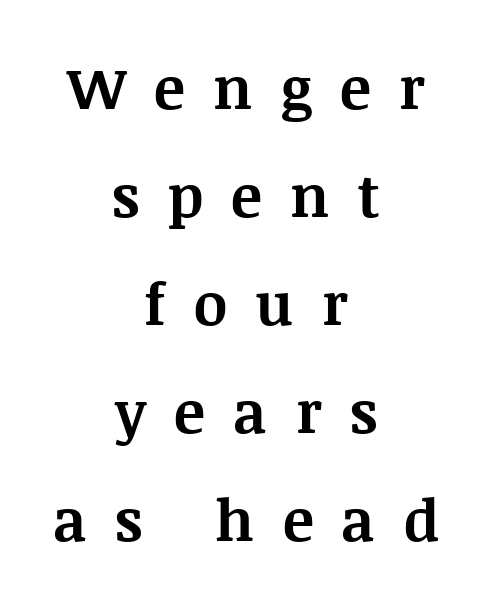
Q: Is the text bold? A: Yes.
Q: Is the text italic (slanted)? A: No, it is upright.
Q: Is the typeface a serif or a sans-serif typeface? A: Serif.
Q: Is the text underlined? A: No.
Q: How is the paragraph aligned? A: Centered.
Q: Is the spacing between letters normal or unusually wide? A: Unusually wide.
Q: Width (condensed, normal, or wide)? A: Normal.
Q: Stroke contrast? A: Medium.
Q: x-height? A: Large.
Q: Monospaced? A: No.
